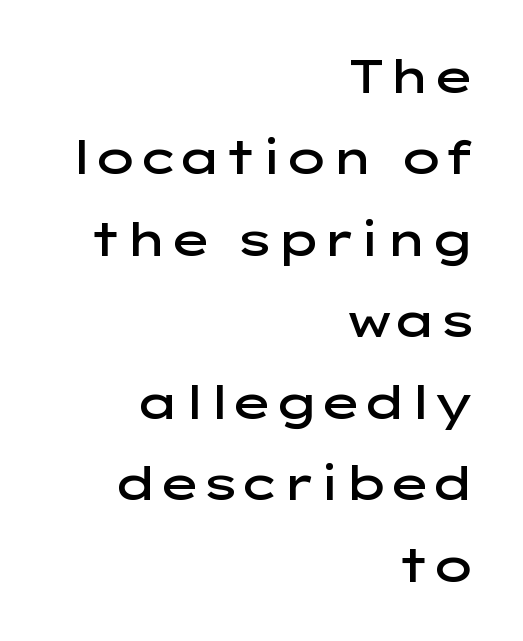
{"serif": "no", "italic": "no", "bold": "semi", "weight": "semibold", "width": "wide", "stroke_contrast": "low", "x_height": "medium", "monospaced": "no", "underline": "no", "align": "right", "line_spacing_ratio": 1.77, "letter_spacing": "normal", "letter_spacing_em": 0.0, "glyph_px": 46}
